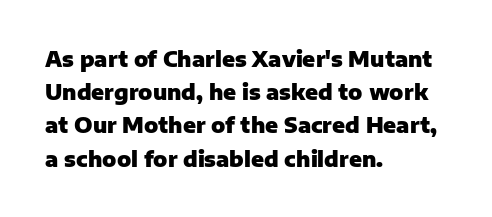
{"italic": "no", "bold": "yes", "underline": "no", "align": "left", "line_spacing": "normal", "line_spacing_ratio": 1.58, "letter_spacing": "normal", "letter_spacing_em": 0.0, "glyph_px": 21}
